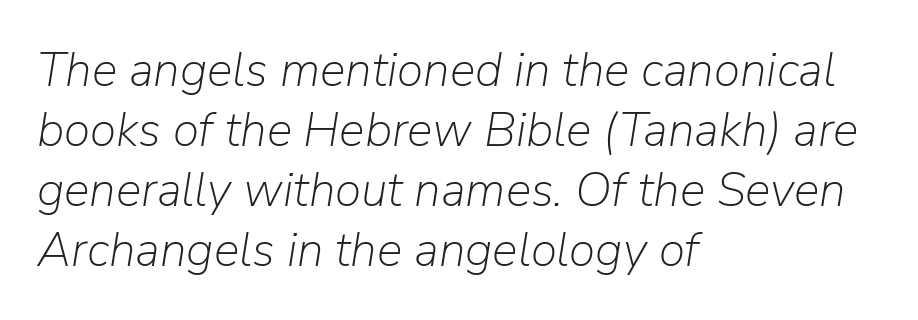
The image shows 48 px light type, italic (leaning right); set left-aligned, normal line spacing (1.25x), normal letter spacing, not underlined; low stroke contrast and a medium x-height.
